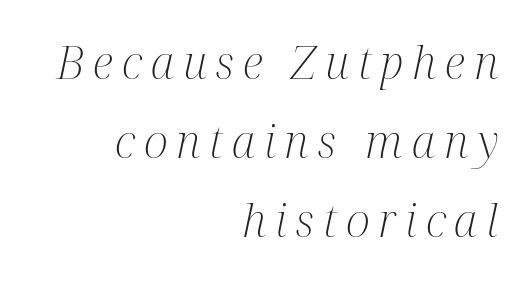
The image shows 46 px light, condensed serif type, italic (leaning right); set right-aligned, line spacing 1.72x, not underlined; medium stroke contrast and a medium x-height.
